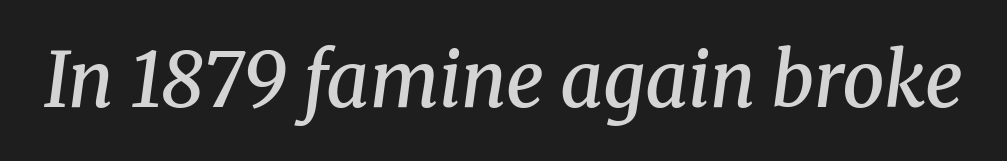
The image shows 75 px semibold serif type, italic (leaning right); set normal letter spacing, not underlined; medium stroke contrast and a medium x-height.
